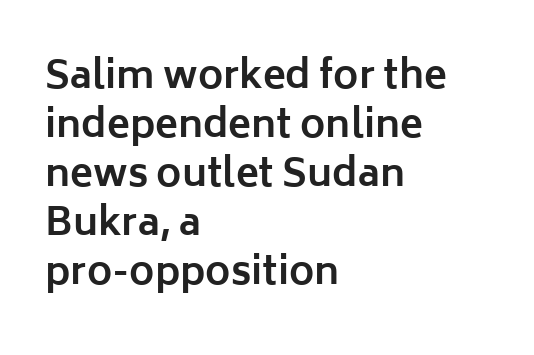
Q: Is the text bold? A: Yes.
Q: Is the text italic (slanted)? A: No, it is upright.
Q: Is the typeface a serif or a sans-serif typeface? A: Sans-serif.
Q: Is the text underlined? A: No.
Q: How is the paragraph aligned? A: Left-aligned.
Q: Is the spacing between letters normal or unusually wide? A: Normal.
Q: Is the spacing between lines tight, normal or loose? A: Normal.
Q: Width (condensed, normal, or wide)? A: Normal.
Q: Stroke contrast? A: Low.
Q: x-height? A: Medium.
Q: Monospaced? A: No.
